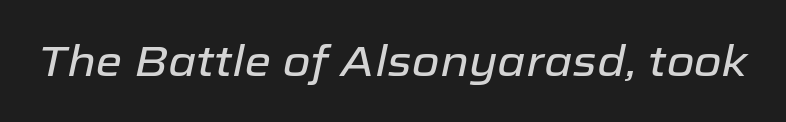
The text carries the slant typical of an italic or oblique font. A clean baseline with only descenders dipping below it. This sample has the flowing, uneven cadence of proportional lettering. This sample uses plain, unmodified letter spacing.
